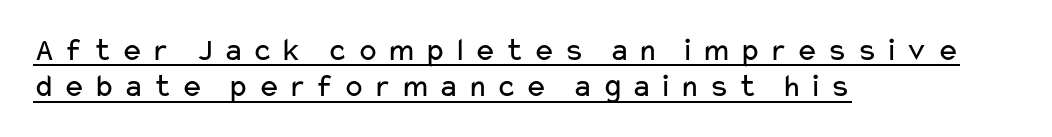
Do the characters align in a grid? No, the font is proportional. Vertical stems look standard width or narrower in stroke. Characters follow at a spacing far wider than the type designer built in. Whoever set this chose condensed vertical rhythm over breathing room. The face used here is a sans, in the tradition of grotesques and geometrics.
